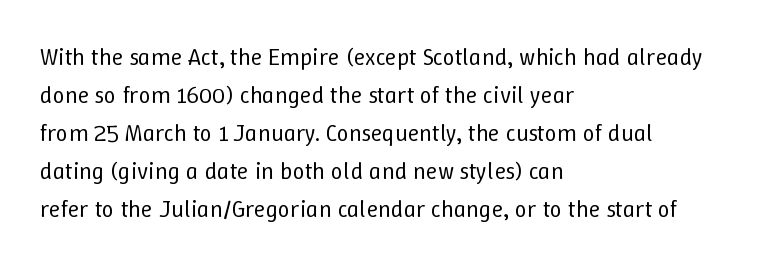
Q: Is the text bold? A: No.
Q: Is the text italic (slanted)? A: No, it is upright.
Q: Is the text underlined? A: No.
Q: How is the paragraph aligned? A: Left-aligned.
Q: Is the spacing between letters normal or unusually wide? A: Normal.
Q: Is the spacing between lines tight, normal or loose? A: Normal.
